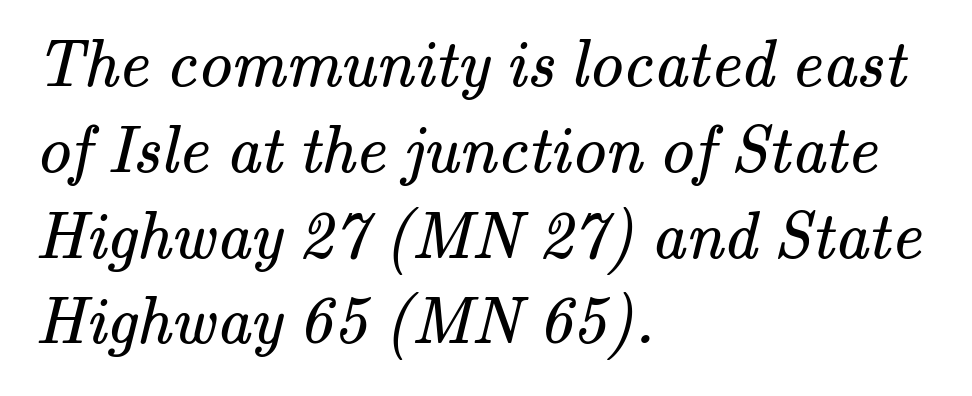
Is the letter spacing exaggerated? No — it looks like the ordinary default. This sample is left-justified, so line endings fall wherever the words run out. Anything drawn beneath the words? Only blank space. Note the varied advance widths — an 'i' is clearly narrower than an 'm'. Each new line begins a customary step beneath the previous one.
